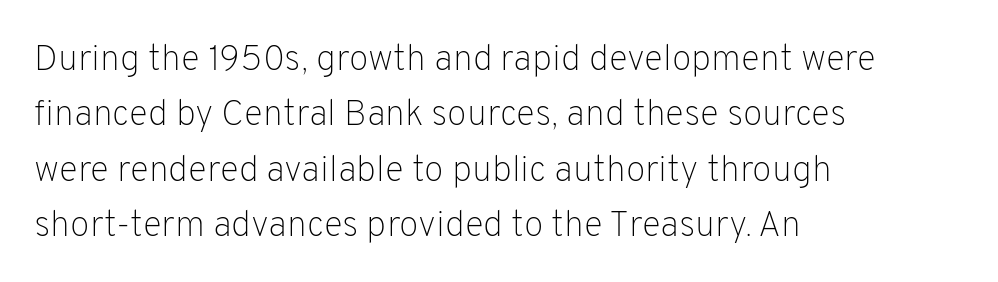
The image shows 36 px light sans-serif type, upright; set left-aligned, normal line spacing (1.54x), normal letter spacing, not underlined; low stroke contrast and a medium x-height.
